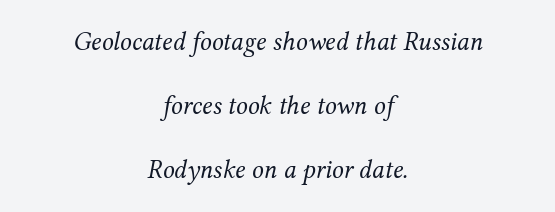
Q: Is the text bold? A: No.
Q: Is the text italic (slanted)? A: Yes, it leans right by about 12 degrees.
Q: Is the text underlined? A: No.
Q: How is the paragraph aligned? A: Centered.
Q: Is the spacing between letters normal or unusually wide? A: Normal.
Q: Is the spacing between lines tight, normal or loose? A: Loose.
